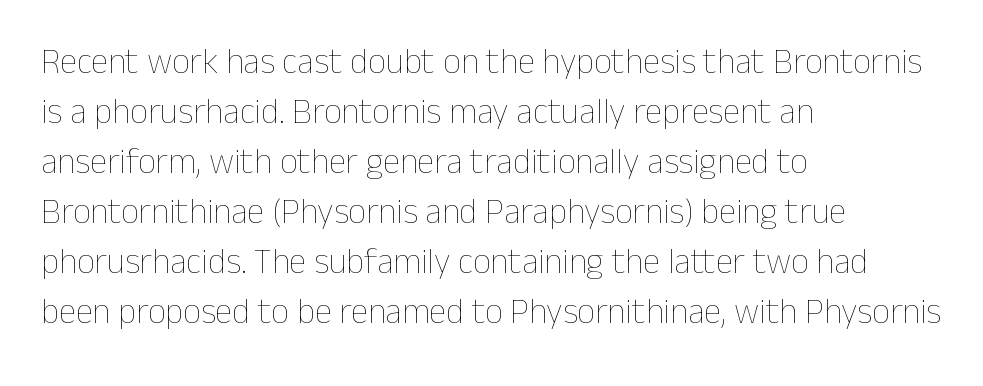
{"italic": "no", "bold": "no", "weight": "thin", "width": "normal", "stroke_contrast": "low", "x_height": "medium", "monospaced": "no", "underline": "no", "align": "left", "line_spacing": "normal", "line_spacing_ratio": 1.43, "letter_spacing": "normal", "letter_spacing_em": 0.0, "glyph_px": 35}
